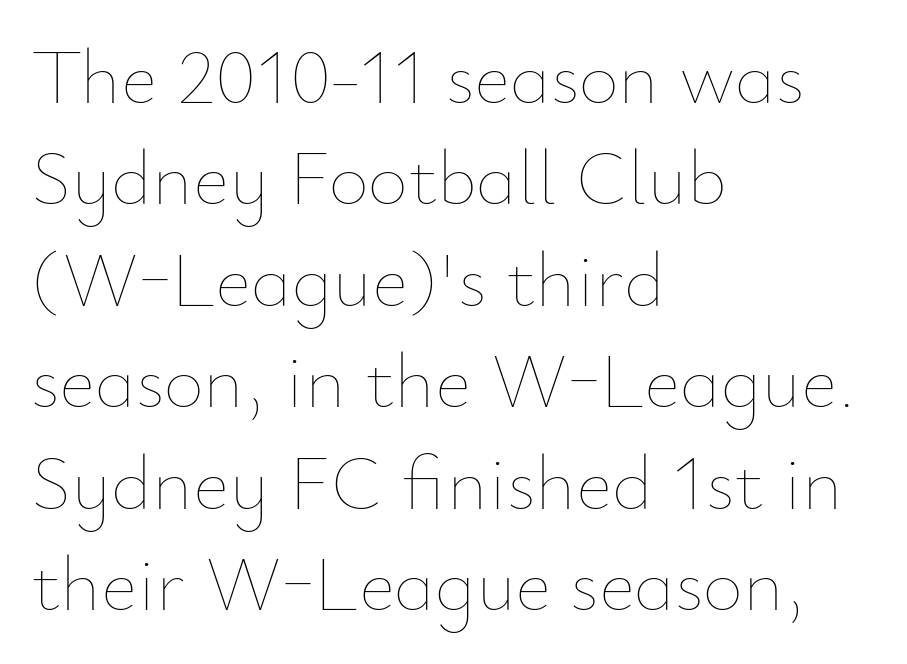
Q: Is the text bold? A: No.
Q: Is the text italic (slanted)? A: No, it is upright.
Q: Is the text underlined? A: No.
Q: How is the paragraph aligned? A: Left-aligned.
Q: Is the spacing between letters normal or unusually wide? A: Normal.
Q: Is the spacing between lines tight, normal or loose? A: Normal.
Q: Width (condensed, normal, or wide)? A: Normal.
Q: Stroke contrast? A: Low.
Q: x-height? A: Small.
Q: Monospaced? A: No.
